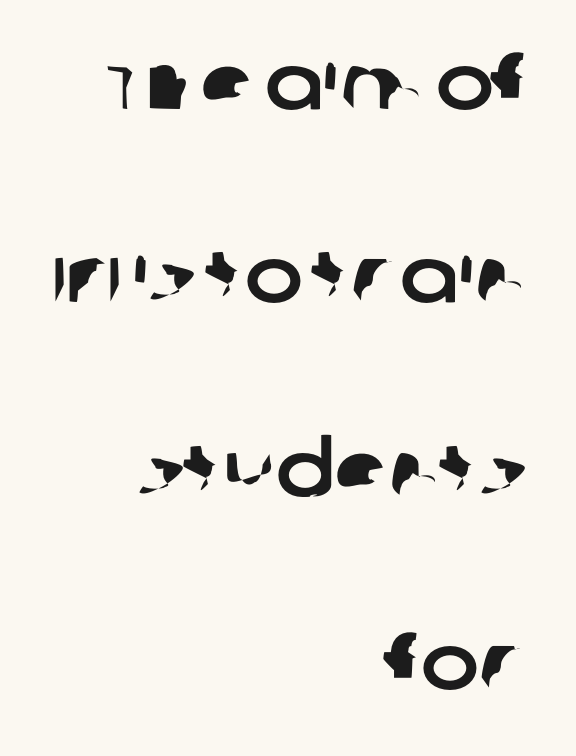
The image shows 78 px sans-serif type; set right-aligned, loose line spacing (2.48x), normal letter spacing, not underlined; low stroke contrast and a large x-height.
